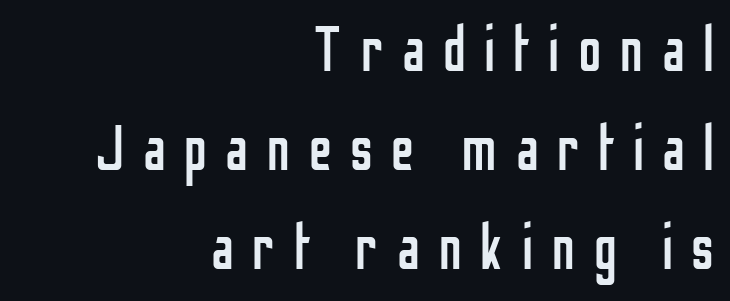
The image shows 63 px regular-weight, condensed sans-serif type, upright; set right-aligned, normal line spacing (1.57x), unusually wide letter spacing (+0.29 em), not underlined; low stroke contrast and a medium x-height.
